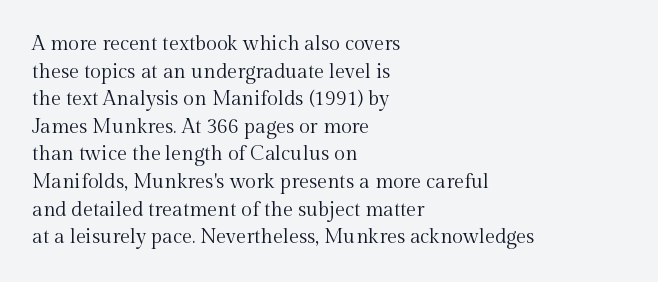
{"italic": "no", "bold": "no", "underline": "no", "align": "left", "line_spacing": "normal", "line_spacing_ratio": 1.38, "letter_spacing": "normal", "letter_spacing_em": 0.0, "glyph_px": 20}
